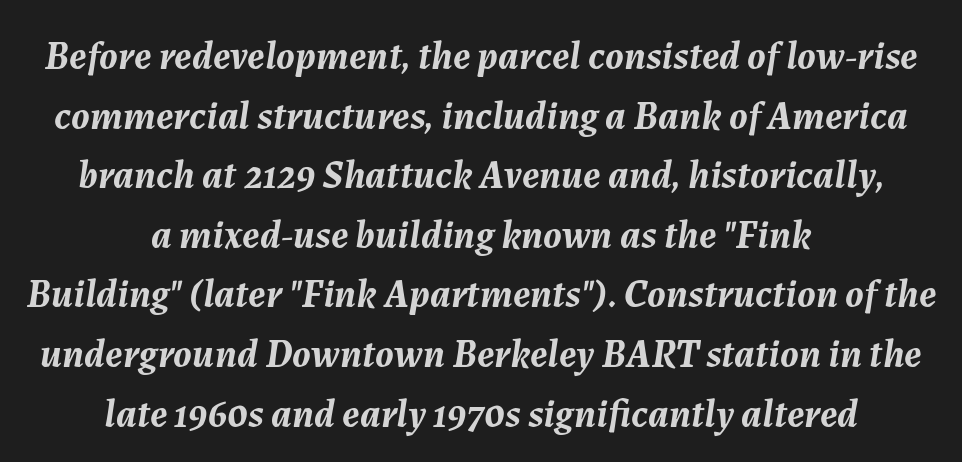
{"italic": "yes", "lean": "right", "slant_degrees": 7, "bold": "yes", "weight": "semibold", "width": "normal", "stroke_contrast": "medium", "x_height": "medium", "monospaced": "no", "underline": "no", "align": "center", "line_spacing": "normal", "line_spacing_ratio": 1.49, "letter_spacing": "normal", "letter_spacing_em": 0.0, "glyph_px": 40}
